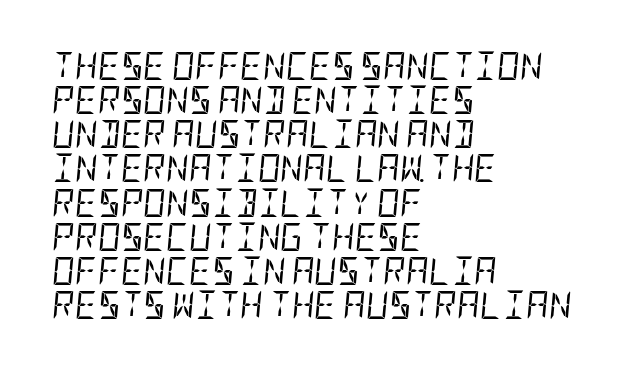
The image shows 28 px regular-weight, condensed type, italic (leaning right); set left-aligned, line spacing 1.22x, normal letter spacing, not underlined; low stroke contrast and a large x-height.
